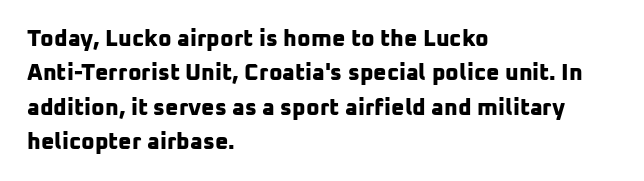
The image shows 23 px bold type; set left-aligned, normal line spacing (1.49x), normal letter spacing, not underlined.
